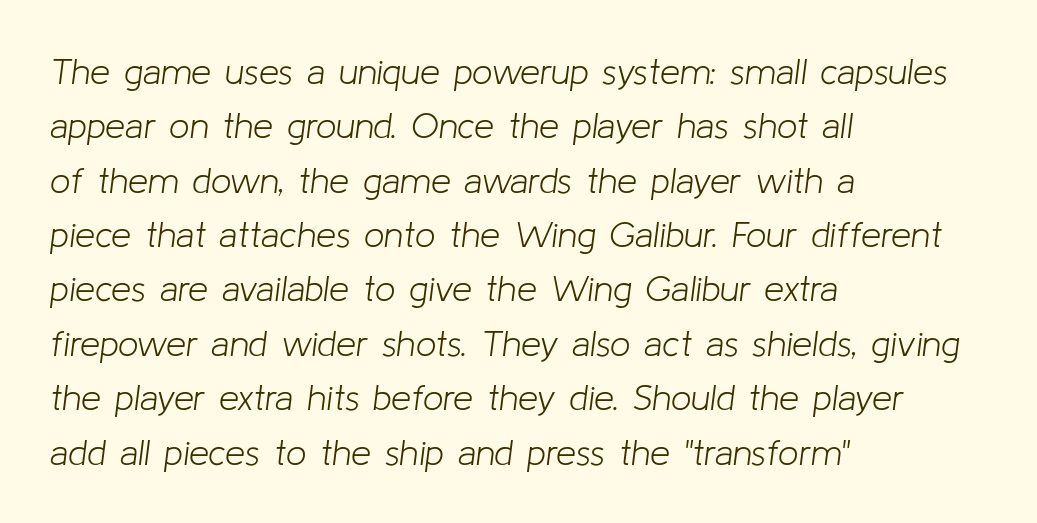
Q: Is the text bold? A: No.
Q: Is the text italic (slanted)? A: Yes, it leans right by about 8 degrees.
Q: Is the text underlined? A: No.
Q: How is the paragraph aligned? A: Left-aligned.
Q: Is the spacing between letters normal or unusually wide? A: Normal.
Q: Is the spacing between lines tight, normal or loose? A: Normal.
Q: Width (condensed, normal, or wide)? A: Normal.
Q: Stroke contrast? A: Low.
Q: x-height? A: Medium.
Q: Monospaced? A: No.
